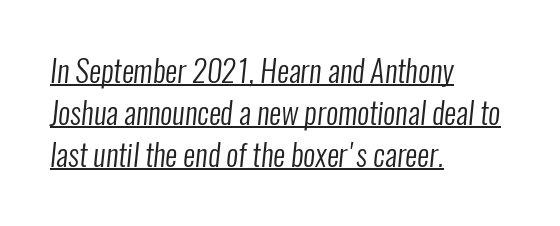
{"serif": "no", "bold": "no", "weight": "regular", "width": "condensed", "stroke_contrast": "low", "x_height": "medium", "monospaced": "no", "underline": "yes", "align": "left", "line_spacing": "normal", "line_spacing_ratio": 1.4, "letter_spacing": "normal", "letter_spacing_em": 0.0, "glyph_px": 30}
